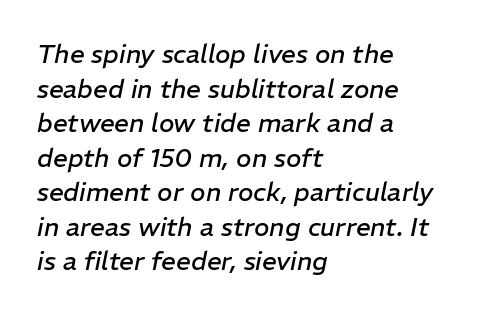
Honestly, the row spacing looks completely unremarkable. These lines were composed using italics. Unmarked baselines from the first word to the last. Summary of weight: not heavy and not bold.
